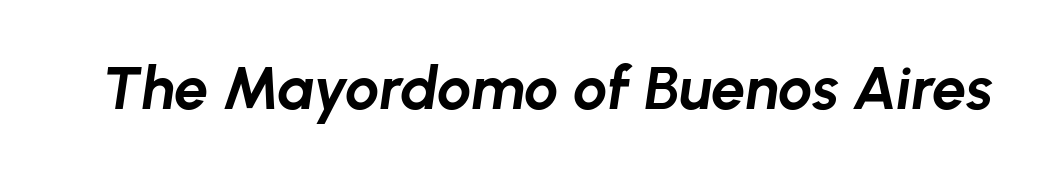
Q: Is the text bold? A: Yes.
Q: Is the text italic (slanted)? A: Yes, it leans right by about 8 degrees.
Q: Is the text underlined? A: No.
Q: Is the spacing between letters normal or unusually wide? A: Normal.
Q: Width (condensed, normal, or wide)? A: Normal.
Q: Stroke contrast? A: Low.
Q: x-height? A: Medium.
Q: Monospaced? A: No.
